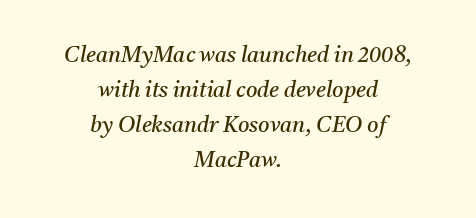
{"italic": "yes", "lean": "right", "slant_degrees": 11, "bold": "no", "underline": "no", "align": "center", "line_spacing": "normal", "line_spacing_ratio": 1.59, "letter_spacing": "normal", "letter_spacing_em": 0.0, "glyph_px": 22}
